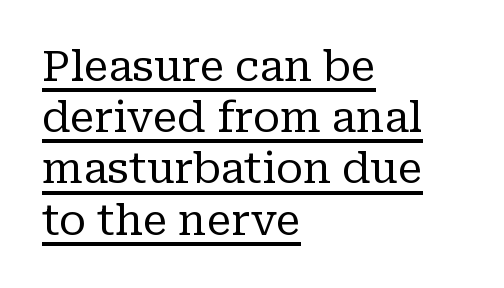
Designer's note — italics off, roman on. The lines in this sample share a left origin and differ only in where they stop. Typographically, this falls in the serif category. Descenders here cross a horizontal rule under the line. Is this a fixed-width face? No — the glyphs have proportional, varying widths.
